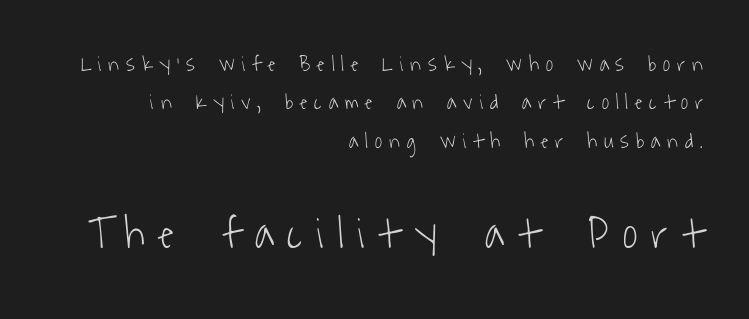
Q: Is the text bold? A: No.
Q: Is the typeface a serif or a sans-serif typeface? A: Sans-serif.
Q: Is the text underlined? A: No.
Q: How is the paragraph aligned? A: Right-aligned.
Q: Is the spacing between letters normal or unusually wide? A: Unusually wide.
Q: Which block of text is set in a larger size, the first (top) or the second (bottom)? A: The second (bottom) one.
Q: Width (condensed, normal, or wide)? A: Condensed.
Q: Stroke contrast? A: Low.
Q: x-height? A: Medium.
Q: Monospaced? A: No.
